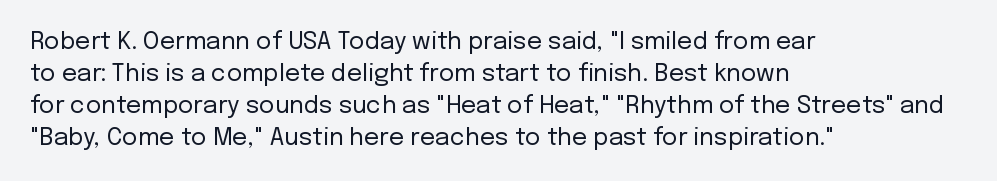
The image shows 24 px text type, upright; set left-aligned, normal line spacing (1.33x), normal letter spacing, not underlined.
